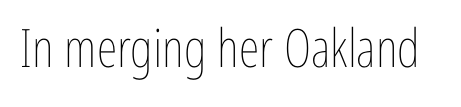
The image shows 53 px thin, condensed type, upright; set normal letter spacing, not underlined; low stroke contrast and a medium x-height.
